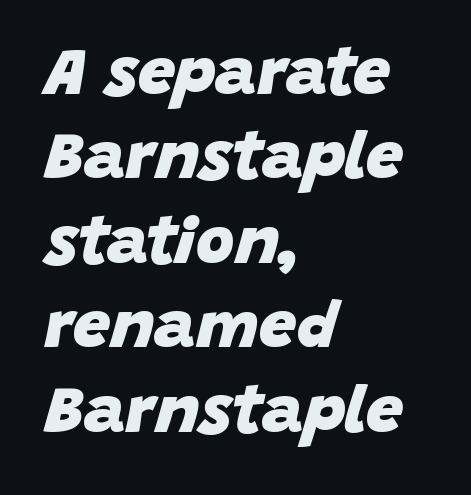
The image shows 66 px heavy type, italic (leaning right); set left-aligned, normal line spacing (1.28x), normal letter spacing, not underlined; low stroke contrast and a large x-height.
